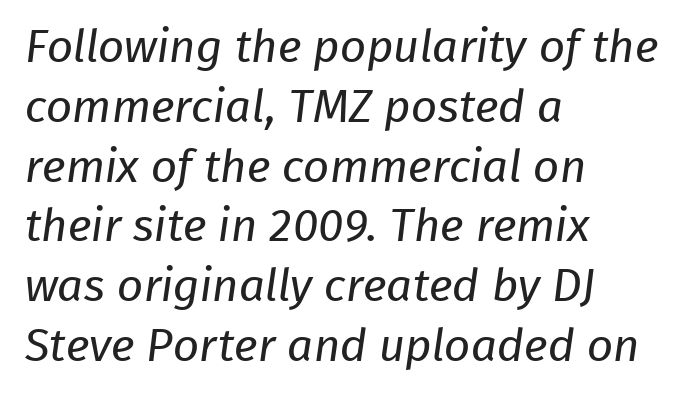
Q: Is the text bold? A: No.
Q: Is the typeface a serif or a sans-serif typeface? A: Sans-serif.
Q: Is the text underlined? A: No.
Q: How is the paragraph aligned? A: Left-aligned.
Q: Is the spacing between letters normal or unusually wide? A: Normal.
Q: Is the spacing between lines tight, normal or loose? A: Normal.
Q: Width (condensed, normal, or wide)? A: Normal.
Q: Stroke contrast? A: Low.
Q: x-height? A: Medium.
Q: Monospaced? A: No.
